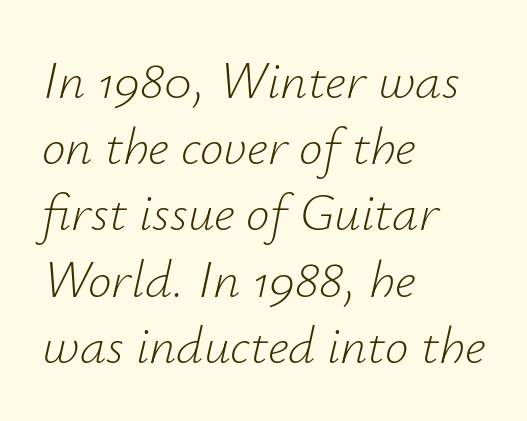
{"italic": "yes", "lean": "right", "slant_degrees": 12, "bold": "no", "weight": "light", "width": "normal", "stroke_contrast": "low", "x_height": "small", "monospaced": "no", "underline": "no", "align": "left", "line_spacing": "normal", "line_spacing_ratio": 1.25, "letter_spacing": "normal", "letter_spacing_em": 0.0, "glyph_px": 53}
